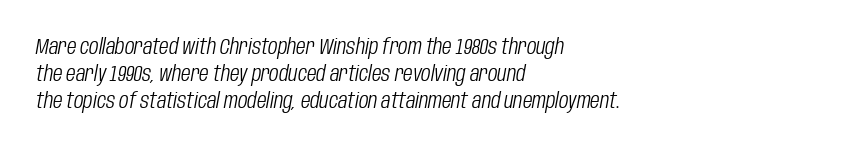
Weight: regular or lighter. The letterforms sit shoulder to shoulder at normal distance. A student would call this left alignment; a typographer would say flush left, rag right. You can tell it's italic because the verticals aren't actually vertical.
